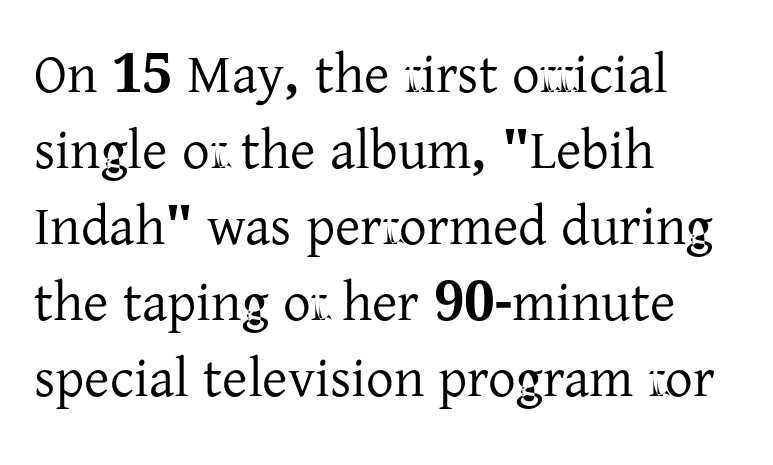
The image shows 55 px serif type, upright; set left-aligned, normal line spacing (1.38x), normal letter spacing, not underlined; low stroke contrast and a medium x-height.
